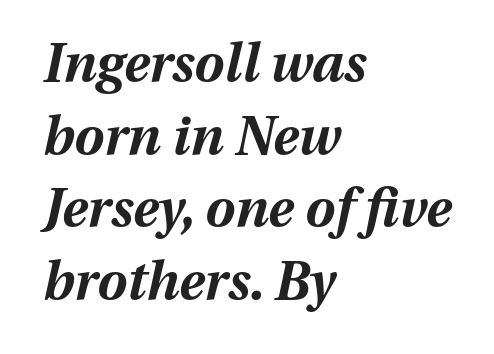
The image shows 53 px bold type, italic (leaning right); set left-aligned, normal line spacing (1.37x), normal letter spacing, not underlined; medium stroke contrast and a medium x-height.
